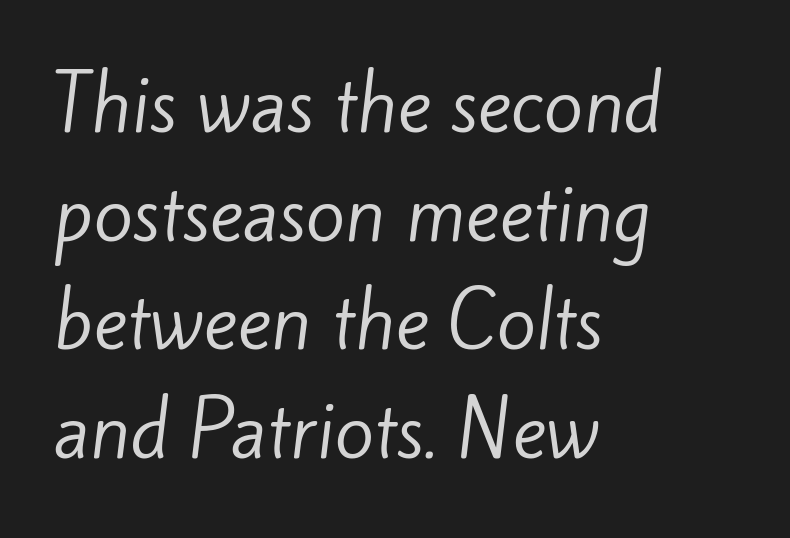
{"serif": "no", "bold": "no", "weight": "regular", "width": "normal", "stroke_contrast": "low", "x_height": "small", "monospaced": "no", "underline": "no", "align": "left", "line_spacing": "normal", "line_spacing_ratio": 1.51, "letter_spacing": "normal", "letter_spacing_em": 0.0, "glyph_px": 72}
